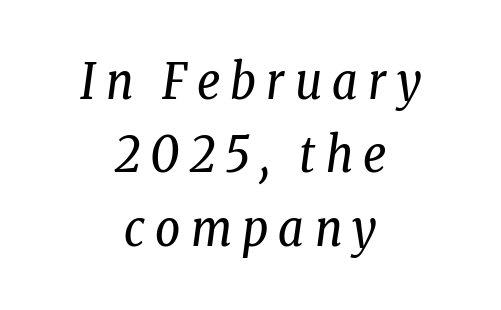
Q: Is the text bold? A: No.
Q: Is the text italic (slanted)? A: Yes, it leans right by about 8 degrees.
Q: Is the typeface a serif or a sans-serif typeface? A: Serif.
Q: Is the text underlined? A: No.
Q: How is the paragraph aligned? A: Centered.
Q: Is the spacing between letters normal or unusually wide? A: Unusually wide.
Q: Is the spacing between lines tight, normal or loose? A: Normal.
Q: Width (condensed, normal, or wide)? A: Condensed.
Q: Stroke contrast? A: Low.
Q: x-height? A: Medium.
Q: Monospaced? A: No.
